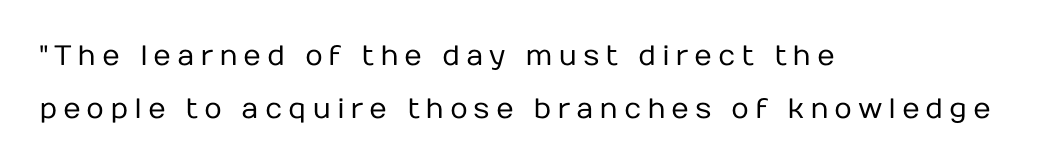
The image shows 28 px regular-weight sans-serif type, upright; set left-aligned, loose line spacing (1.9x), unusually wide letter spacing (+0.2 em), not underlined; low stroke contrast and a medium x-height.
